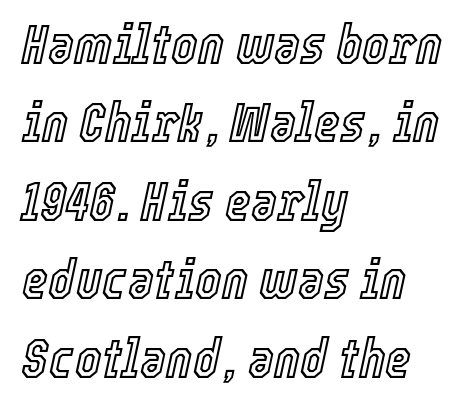
This rendering features lettering with no underline. All the whitespace from short lines collects on the right. Here the designer chose a conventional face with non-uniform glyph widths. A typesetter would call this leading conventional body-copy spacing. If you drew a line through each stem, it would be angled.
